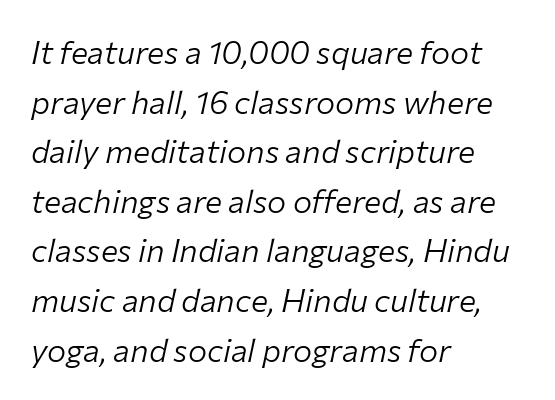
Looks like regular typesetting: each glyph gets only the width it needs. A typesetter would mark this as italic. Leftover space on each line is placed entirely after the last word. Students, note that the glyphs here touch the page at normal intervals. Weight class: somewhere from thin through regular.
